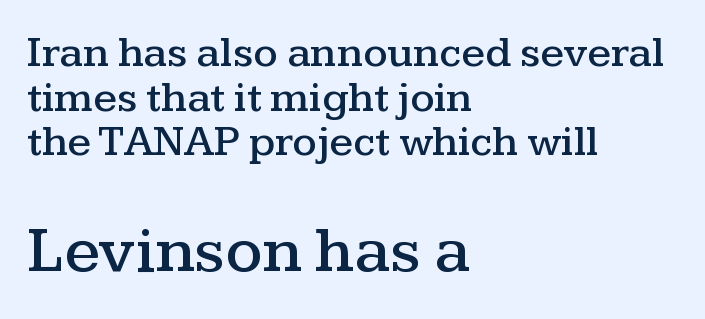
{"serif": "yes", "italic": "no", "width": "wide", "stroke_contrast": "medium", "x_height": "medium", "monospaced": "no", "underline": "no", "align": "left", "line_spacing": "tight", "line_spacing_ratio": 1.04, "letter_spacing": "normal", "letter_spacing_em": 0.0, "larger_block": "second", "size_ratio": 1.51, "glyph_px": 65}
